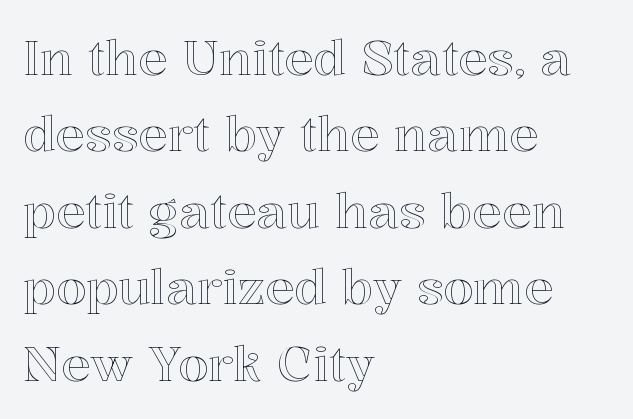
Posture: straight, roman, zero tilt. Beneath every word, the page is bare. Spacing verdict: proportional, widths tailored to each character. There is no visible air inserted between adjacent glyphs. What's the leading like? Ordinary, nothing unusual.
